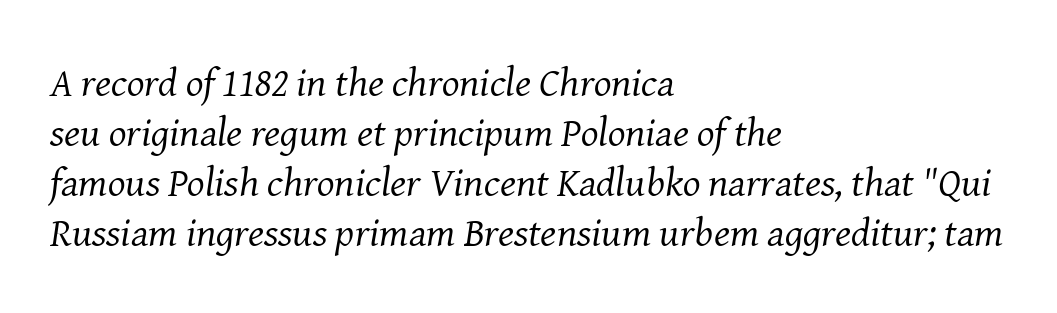
The image shows 41 px regular-weight serif type, italic (leaning right); set left-aligned, line spacing 1.22x, normal letter spacing, not underlined; medium stroke contrast and a medium x-height.
